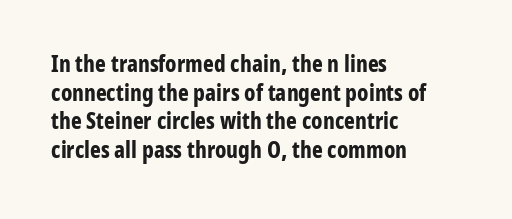
In CSS terms this would be text-align: left. On the weight axis this lands at bold, roughly 700. No word sits above an underline. Regarding leading, the lines here are spaced in the standard way. Quick note: not italic, upright. Glyph-to-glyph distance matches everyday printed text.
